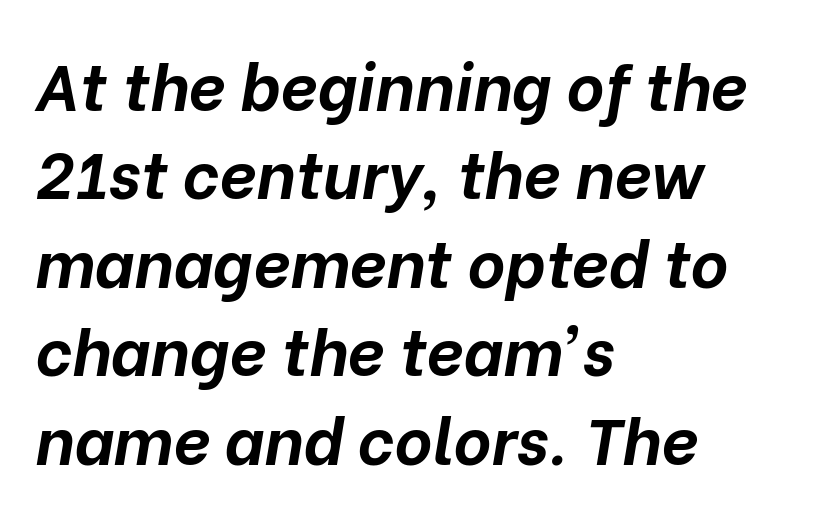
Q: Is the text bold? A: Yes.
Q: Is the text italic (slanted)? A: Yes, it leans right by about 10 degrees.
Q: Is the text underlined? A: No.
Q: How is the paragraph aligned? A: Left-aligned.
Q: Is the spacing between letters normal or unusually wide? A: Normal.
Q: Is the spacing between lines tight, normal or loose? A: Normal.
Q: Width (condensed, normal, or wide)? A: Normal.
Q: Stroke contrast? A: Low.
Q: x-height? A: Medium.
Q: Monospaced? A: No.
